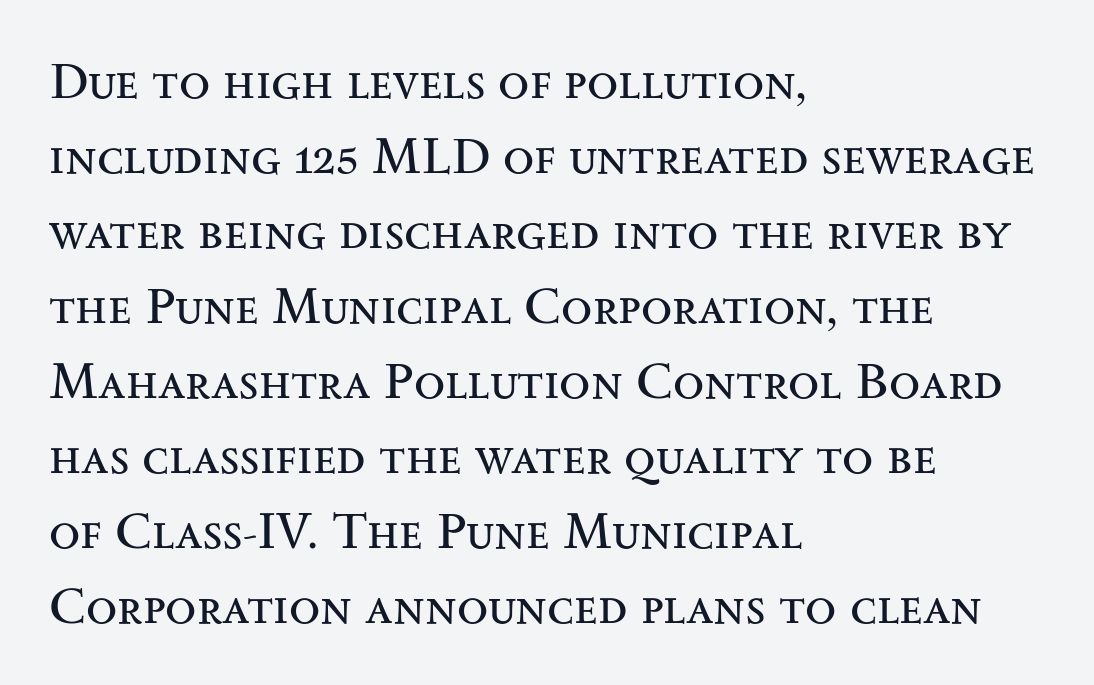
Each row of text sits above clean, open space. The lines are quadded left. Between one letter and the next there's only the usual sliver of space. Summary of vertical rhythm: regular, with standard interline spacing.
